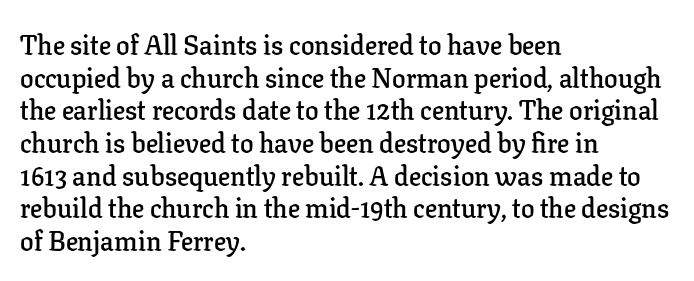
The rendering uses a semibold face; strokes are thickened but not to full bold. Inter-character spacing is left at the font's built-in metrics. Quick note: not italic, upright. Which margin do the lines hug? The left one — the right edge is uneven.
